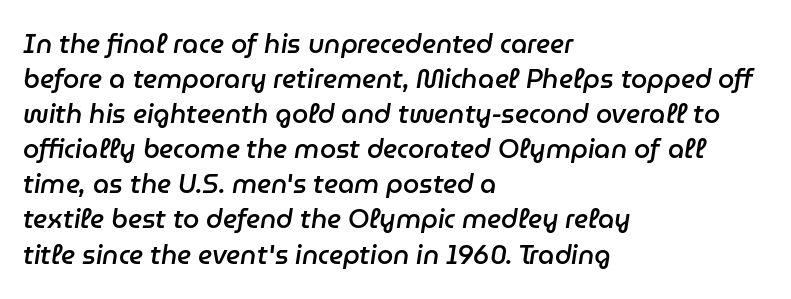
The image shows 26 px text type, italic (leaning right); set left-aligned, normal line spacing (1.35x), normal letter spacing, not underlined.
